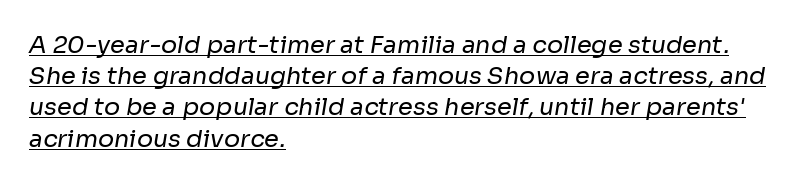
{"bold": "no", "underline": "yes", "align": "left", "line_spacing": "normal", "line_spacing_ratio": 1.3, "letter_spacing": "normal", "letter_spacing_em": 0.0, "glyph_px": 24}
